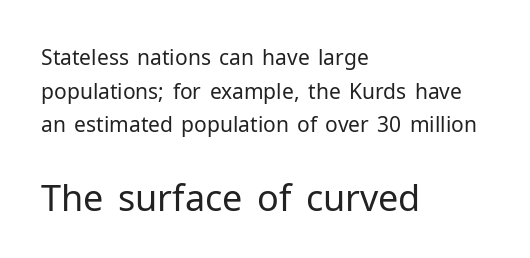
A bare baseline throughout the passage. Default kerning and tracking; the words read as compact shapes. The lettering stays uniformly vertical, giving the passage a roman look. The letters carry no serifs — their stems end cleanly without finishing strokes. Small over large — that's the arrangement of the two blocks here.
